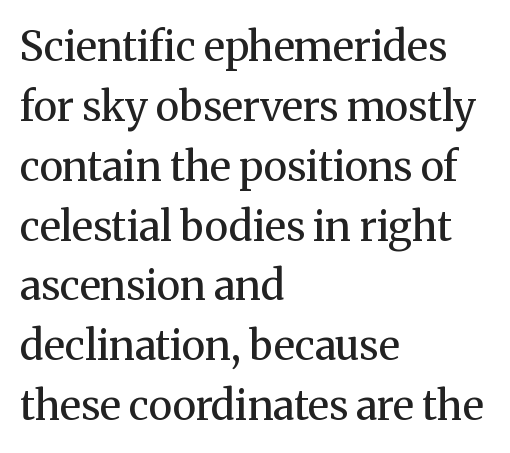
Q: Is the text bold? A: No.
Q: Is the text italic (slanted)? A: No, it is upright.
Q: Is the typeface a serif or a sans-serif typeface? A: Serif.
Q: Is the text underlined? A: No.
Q: How is the paragraph aligned? A: Left-aligned.
Q: Is the spacing between letters normal or unusually wide? A: Normal.
Q: Is the spacing between lines tight, normal or loose? A: Normal.
Q: Width (condensed, normal, or wide)? A: Normal.
Q: Stroke contrast? A: Medium.
Q: x-height? A: Medium.
Q: Monospaced? A: No.
